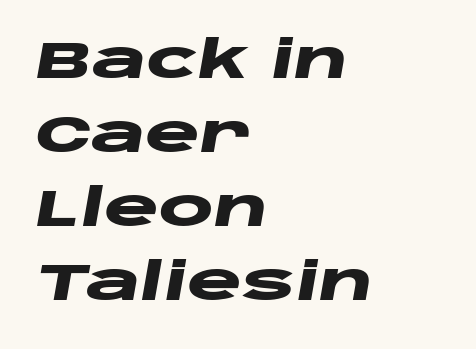
Q: Is the text bold? A: Yes.
Q: Is the text italic (slanted)? A: Yes, it leans right by about 10 degrees.
Q: Is the text underlined? A: No.
Q: How is the paragraph aligned? A: Left-aligned.
Q: Is the spacing between letters normal or unusually wide? A: Normal.
Q: Is the spacing between lines tight, normal or loose? A: Normal.
Q: Width (condensed, normal, or wide)? A: Wide.
Q: Stroke contrast? A: Low.
Q: x-height? A: Large.
Q: Monospaced? A: No.
